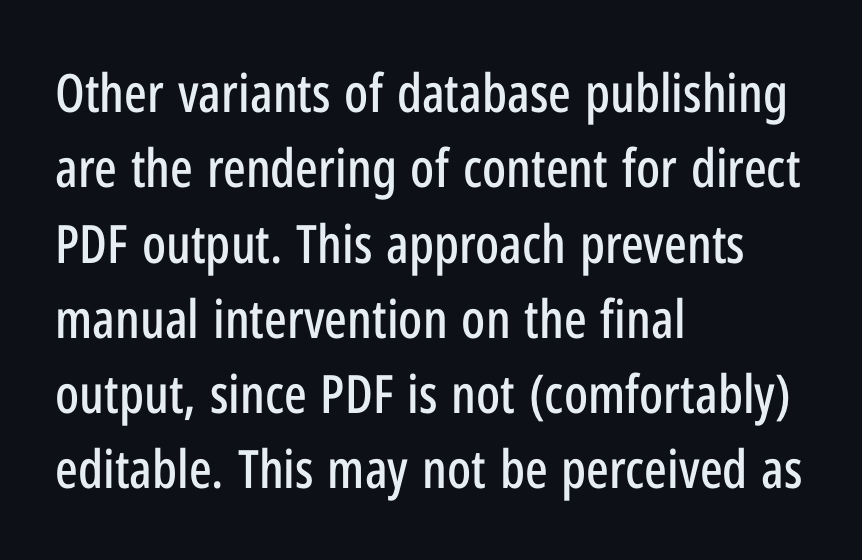
The image shows 53 px condensed sans-serif type, upright; set left-aligned, normal line spacing (1.42x), normal letter spacing, not underlined; low stroke contrast and a medium x-height.
